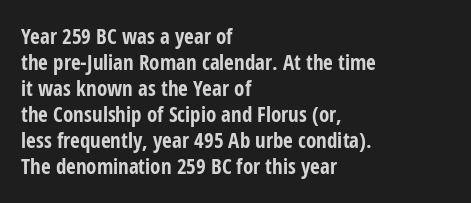
Q: Is the text bold? A: Yes.
Q: Is the text italic (slanted)? A: No, it is upright.
Q: Is the text underlined? A: No.
Q: How is the paragraph aligned? A: Left-aligned.
Q: Is the spacing between letters normal or unusually wide? A: Normal.
